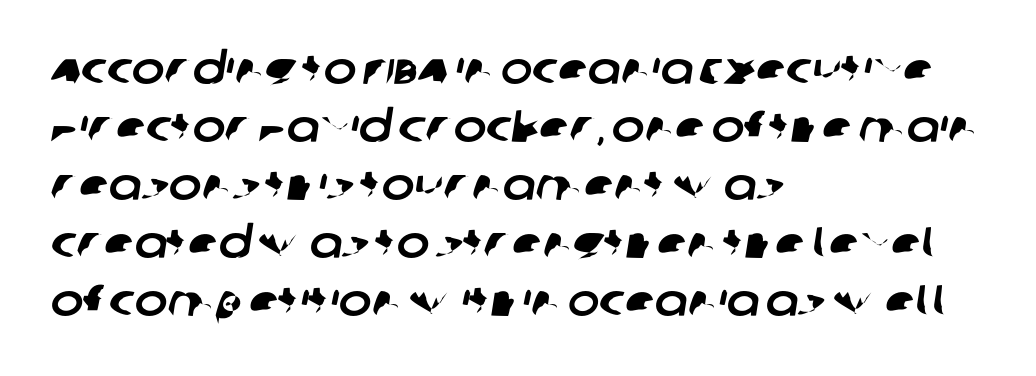
The image shows 44 px sans-serif type; set left-aligned, normal line spacing (1.32x), normal letter spacing, not underlined; low stroke contrast and a large x-height.
